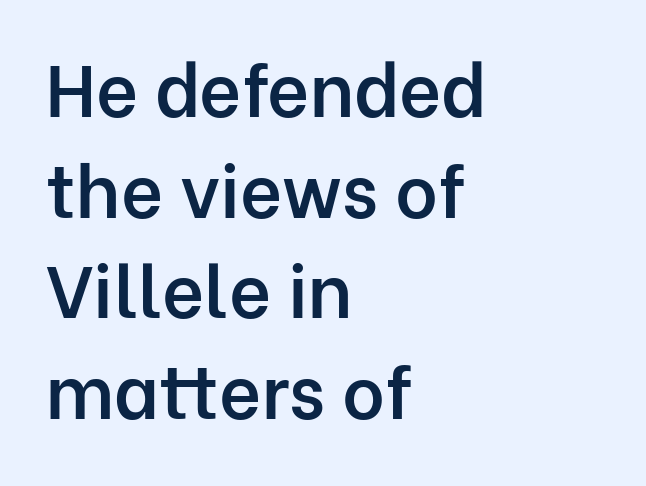
{"serif": "no", "italic": "no", "bold": "semi", "weight": "semibold", "width": "normal", "stroke_contrast": "low", "x_height": "medium", "monospaced": "no", "underline": "no", "align": "left", "line_spacing": "normal", "line_spacing_ratio": 1.38, "letter_spacing": "normal", "letter_spacing_em": 0.0, "glyph_px": 73}
